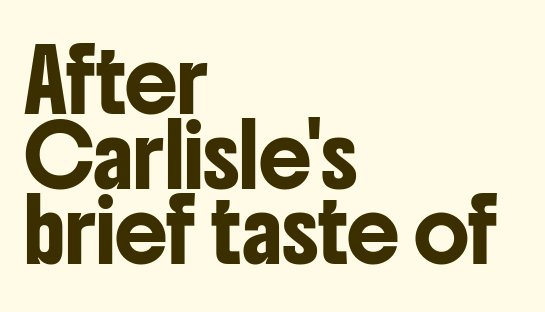
{"serif": "no", "italic": "no", "width": "condensed", "stroke_contrast": "low", "x_height": "medium", "monospaced": "no", "underline": "no", "align": "left", "line_spacing": "normal", "line_spacing_ratio": 1.27, "letter_spacing": "normal", "letter_spacing_em": 0.0, "glyph_px": 59}
